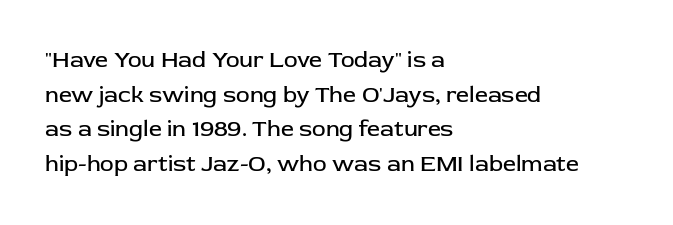
Q: Is the text bold? A: No.
Q: Is the text italic (slanted)? A: No, it is upright.
Q: Is the text underlined? A: No.
Q: How is the paragraph aligned? A: Left-aligned.
Q: Is the spacing between letters normal or unusually wide? A: Normal.
Q: Is the spacing between lines tight, normal or loose? A: Normal.
